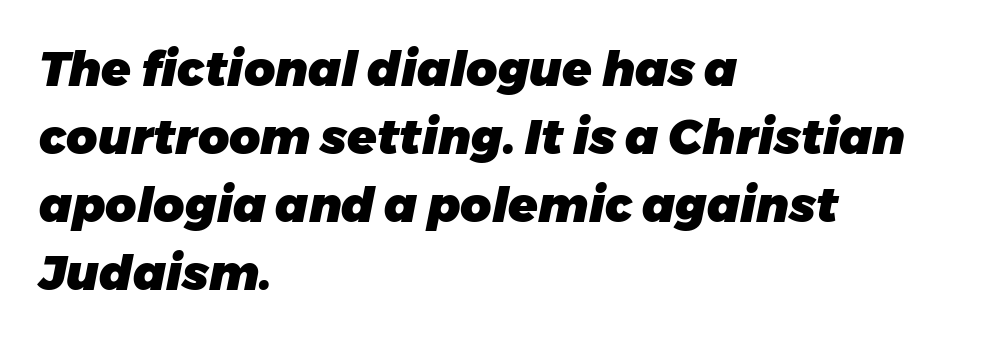
The whole block is typeset with a tilt. A normal amount of white space separates one row of letters from the next. What weight is shown? A full bold with thick strokes. The zone under the glyphs is completely vacant.
